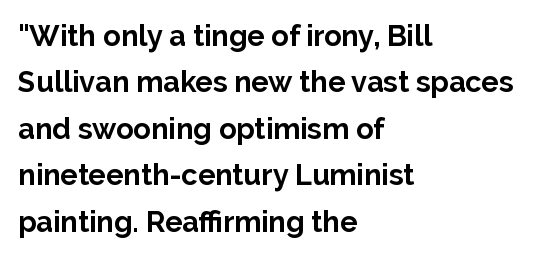
The image shows 29 px bold sans-serif type, upright; set left-aligned, normal line spacing (1.6x), normal letter spacing, not underlined; low stroke contrast and a medium x-height.
